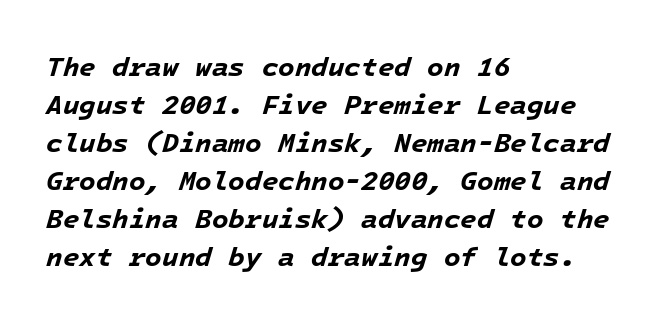
{"italic": "yes", "lean": "right", "slant_degrees": 16, "bold": "yes", "underline": "no", "align": "left", "line_spacing": "normal", "line_spacing_ratio": 1.41, "letter_spacing": "normal", "letter_spacing_em": 0.0, "glyph_px": 27}
